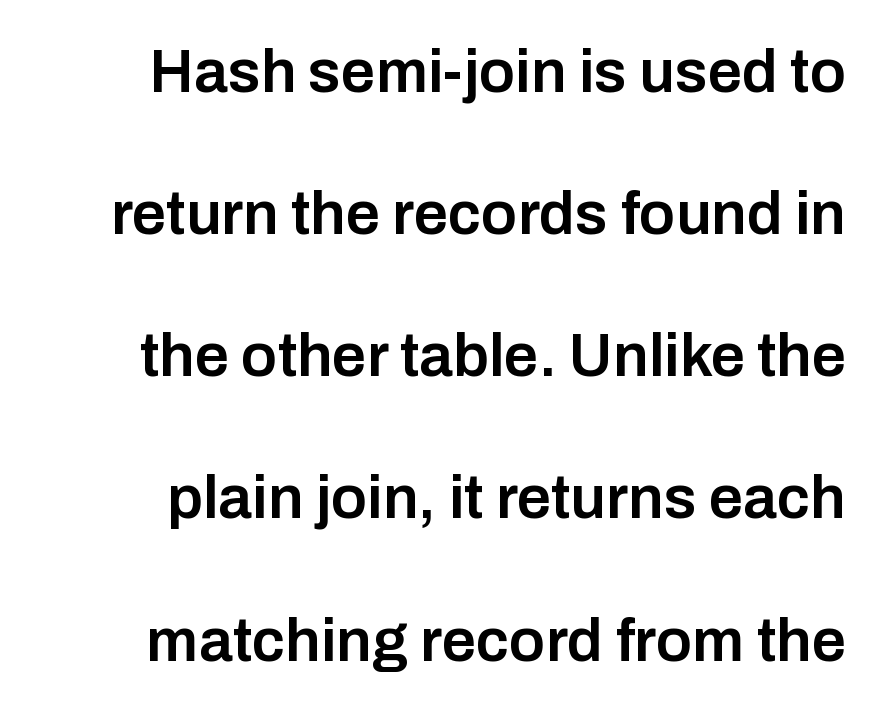
Q: Is the text bold? A: Semi-bold.
Q: Is the text italic (slanted)? A: No, it is upright.
Q: Is the typeface a serif or a sans-serif typeface? A: Sans-serif.
Q: Is the text underlined? A: No.
Q: How is the paragraph aligned? A: Right-aligned.
Q: Is the spacing between letters normal or unusually wide? A: Normal.
Q: Is the spacing between lines tight, normal or loose? A: Loose.
Q: Width (condensed, normal, or wide)? A: Normal.
Q: Stroke contrast? A: Low.
Q: x-height? A: Medium.
Q: Monospaced? A: No.
